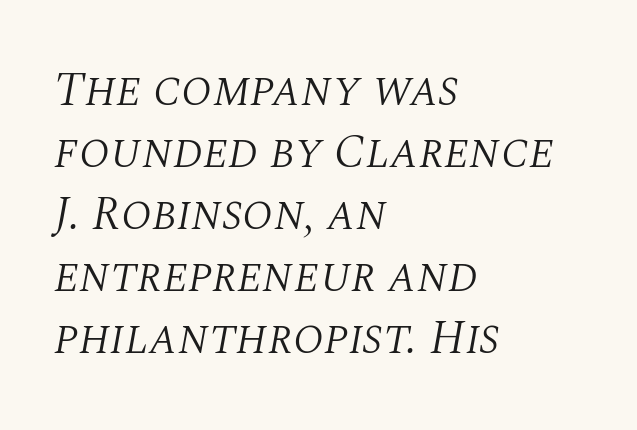
Baseline-to-baseline distance is the conventional proportion of letter height. Teacher's note: observe the even left margin — that is flush-left alignment. Letterform terminals end in serifs throughout the passage. No extra ink here — the face is not bold. Is this a fixed-width face? No — the glyphs have proportional, varying widths.
